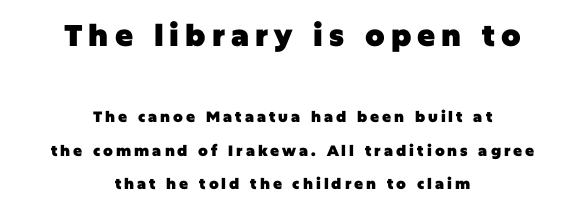
The image shows 30 px heavy sans-serif type, upright; set centered, loose line spacing (2.24x), unusually wide letter spacing (+0.2 em), not underlined; the first (top) block is 2.0x larger; low stroke contrast and a large x-height.
